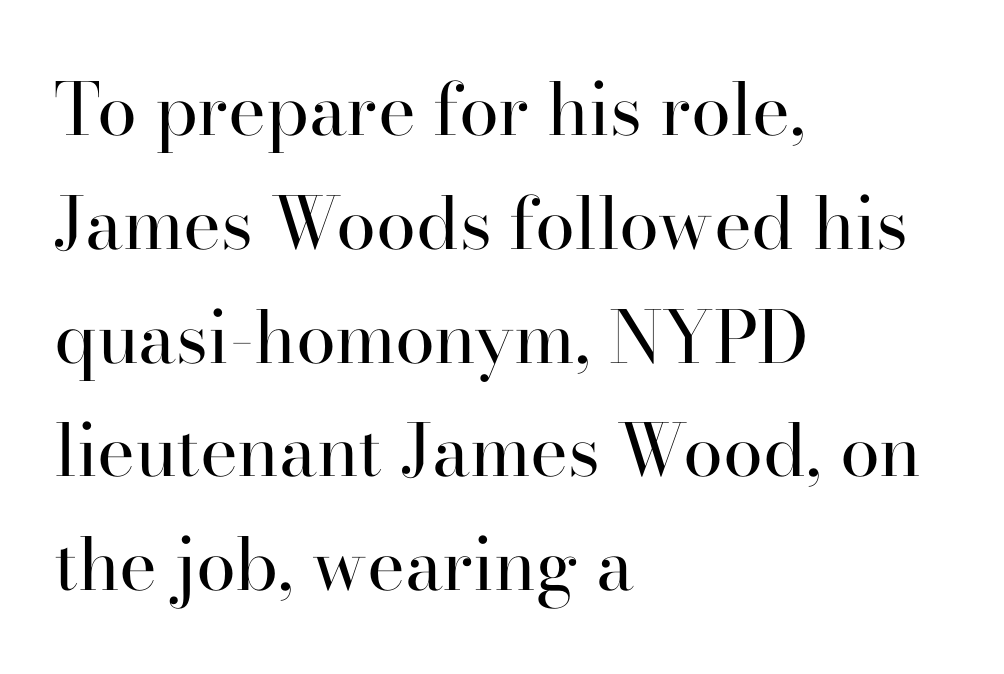
Q: Is the text bold? A: No.
Q: Is the text italic (slanted)? A: No, it is upright.
Q: Is the typeface a serif or a sans-serif typeface? A: Serif.
Q: Is the text underlined? A: No.
Q: How is the paragraph aligned? A: Left-aligned.
Q: Is the spacing between letters normal or unusually wide? A: Normal.
Q: Is the spacing between lines tight, normal or loose? A: Normal.
Q: Width (condensed, normal, or wide)? A: Normal.
Q: Stroke contrast? A: High.
Q: x-height? A: Small.
Q: Monospaced? A: No.
